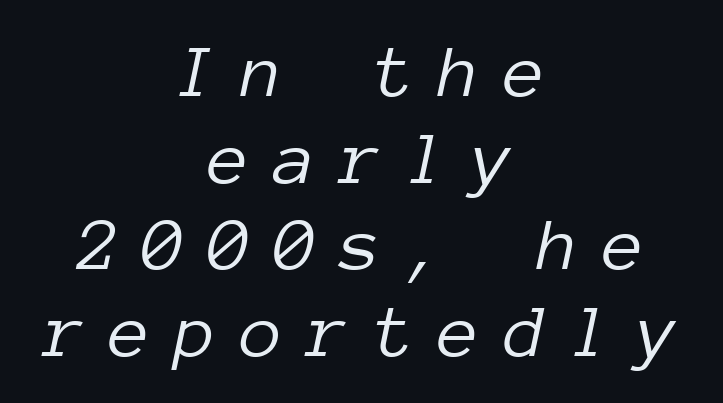
Q: Is the text bold? A: No.
Q: Is the text italic (slanted)? A: Yes, it leans right by about 12 degrees.
Q: Is the text underlined? A: No.
Q: How is the paragraph aligned? A: Centered.
Q: Is the spacing between letters normal or unusually wide? A: Unusually wide.
Q: Is the spacing between lines tight, normal or loose? A: Tight.
Q: Width (condensed, normal, or wide)? A: Normal.
Q: Stroke contrast? A: Low.
Q: x-height? A: Medium.
Q: Monospaced? A: Yes.
